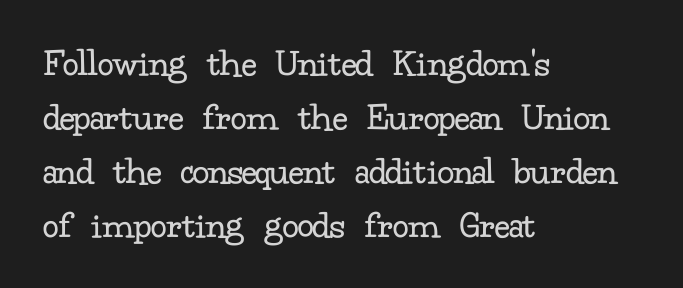
The image shows 40 px regular-weight serif type, upright; set left-aligned, normal line spacing (1.35x), normal letter spacing, not underlined; low stroke contrast and a small x-height.
